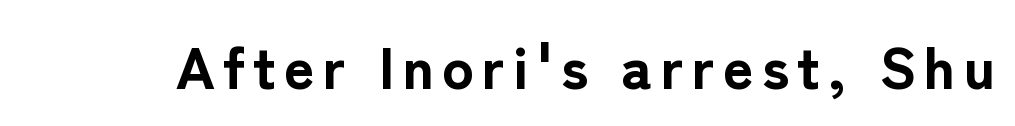
Q: Is the text bold? A: Yes.
Q: Is the text italic (slanted)? A: No, it is upright.
Q: Is the typeface a serif or a sans-serif typeface? A: Sans-serif.
Q: Is the text underlined? A: No.
Q: Width (condensed, normal, or wide)? A: Normal.
Q: Stroke contrast? A: Low.
Q: x-height? A: Medium.
Q: Monospaced? A: No.
